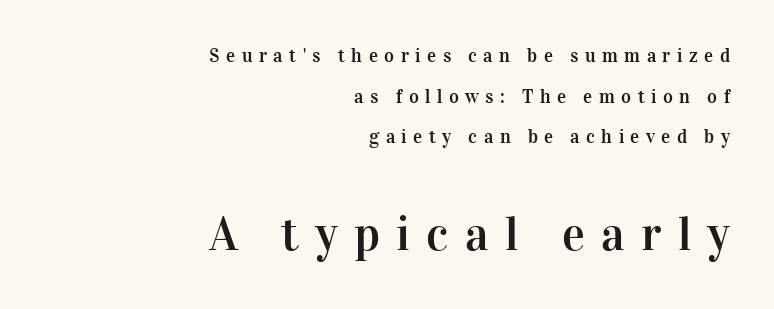
{"serif": "yes", "italic": "no", "width": "normal", "stroke_contrast": "high", "x_height": "medium", "monospaced": "no", "underline": "no", "align": "right", "line_spacing": "loose", "line_spacing_ratio": 2.14, "letter_spacing": "wide", "letter_spacing_em": 0.34, "larger_block": "second", "size_ratio": 2.53, "glyph_px": 48}
